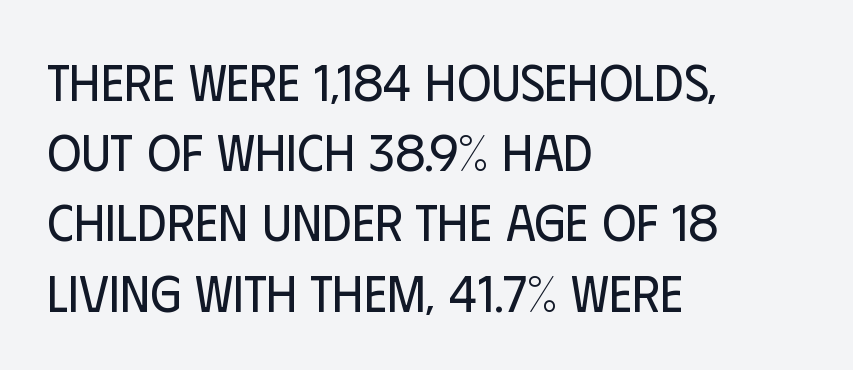
The image shows 52 px regular-weight, condensed sans-serif type, upright; set left-aligned, normal line spacing (1.35x), normal letter spacing, not underlined; low stroke contrast and a large x-height.
